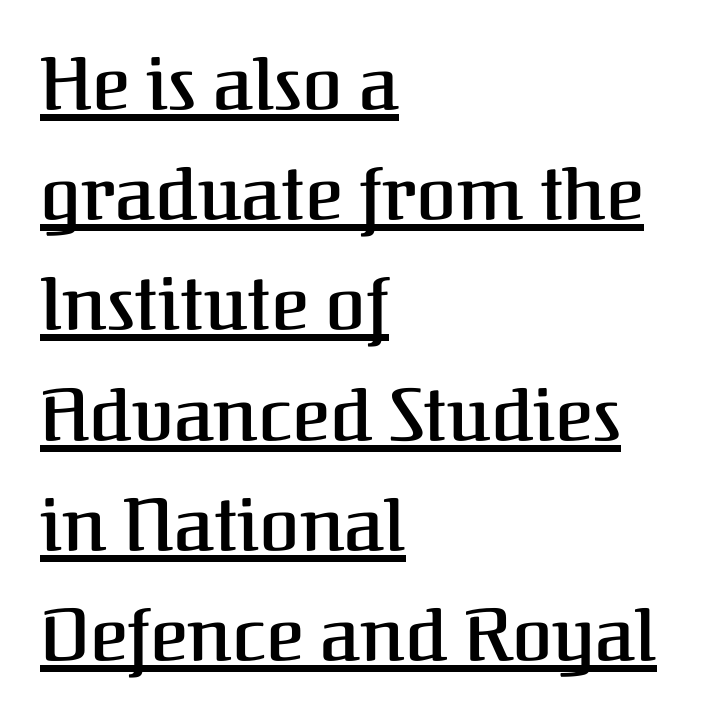
The image shows 73 px semibold serif type, upright; set left-aligned, normal line spacing (1.51x), normal letter spacing, underlined; medium stroke contrast and a medium x-height.
